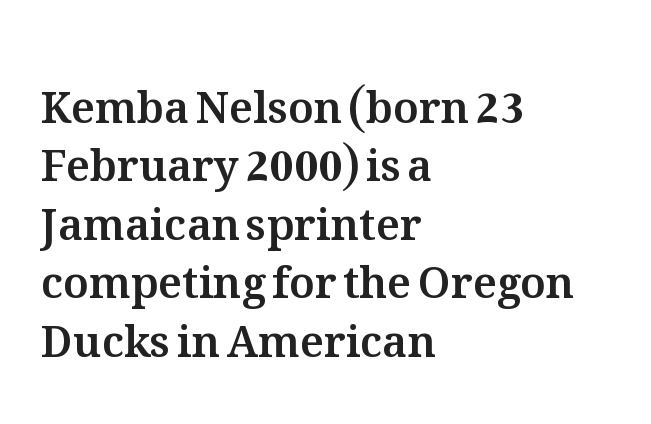
{"italic": "no", "width": "normal", "stroke_contrast": "medium", "x_height": "medium", "monospaced": "no", "underline": "no", "align": "left", "line_spacing": "normal", "line_spacing_ratio": 1.36, "letter_spacing": "normal", "letter_spacing_em": 0.0, "glyph_px": 43}
